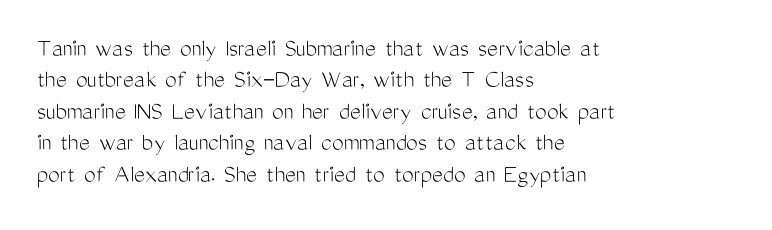
Q: Is the text bold? A: No.
Q: Is the text italic (slanted)? A: No, it is upright.
Q: Is the text underlined? A: No.
Q: How is the paragraph aligned? A: Left-aligned.
Q: Is the spacing between letters normal or unusually wide? A: Normal.
